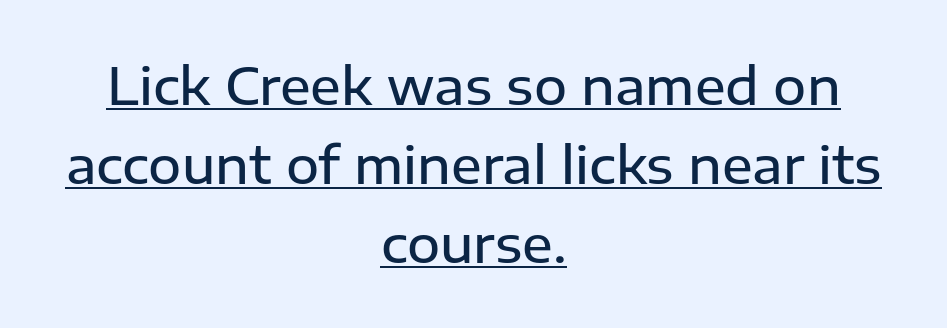
The image shows 51 px semibold sans-serif type, upright; set centered, normal line spacing (1.55x), normal letter spacing, underlined; low stroke contrast and a medium x-height.
